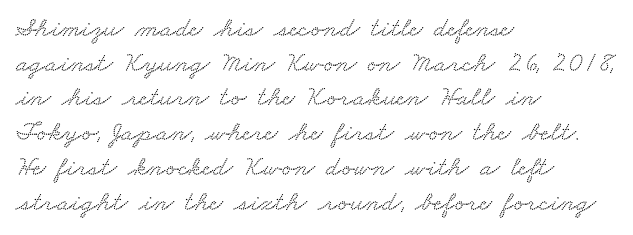
Q: Is the text underlined? A: No.
Q: How is the paragraph aligned? A: Left-aligned.
Q: Is the spacing between letters normal or unusually wide? A: Normal.
Q: Width (condensed, normal, or wide)? A: Wide.
Q: Stroke contrast? A: Low.
Q: x-height? A: Small.
Q: Monospaced? A: No.
